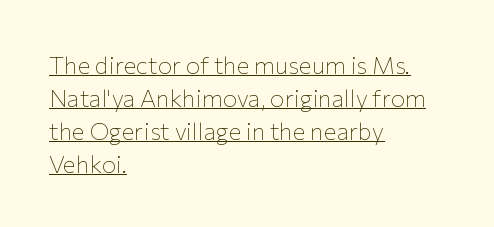
The image shows 24 px text type, upright; set left-aligned, normal line spacing (1.37x), normal letter spacing, underlined.
